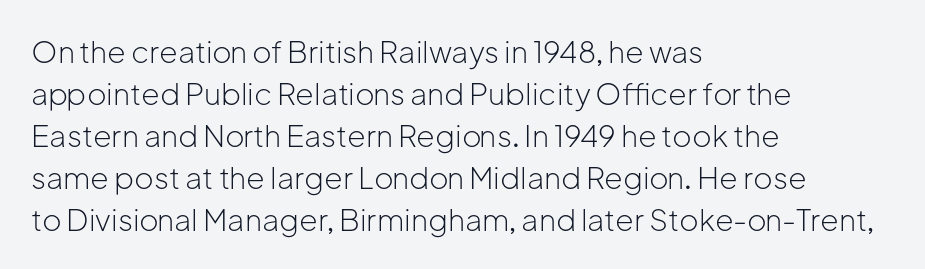
Q: Is the text bold? A: No.
Q: Is the text italic (slanted)? A: No, it is upright.
Q: Is the typeface a serif or a sans-serif typeface? A: Sans-serif.
Q: Is the text underlined? A: No.
Q: How is the paragraph aligned? A: Left-aligned.
Q: Is the spacing between letters normal or unusually wide? A: Normal.
Q: Is the spacing between lines tight, normal or loose? A: Normal.
Q: Width (condensed, normal, or wide)? A: Normal.
Q: Stroke contrast? A: Low.
Q: x-height? A: Medium.
Q: Monospaced? A: No.
